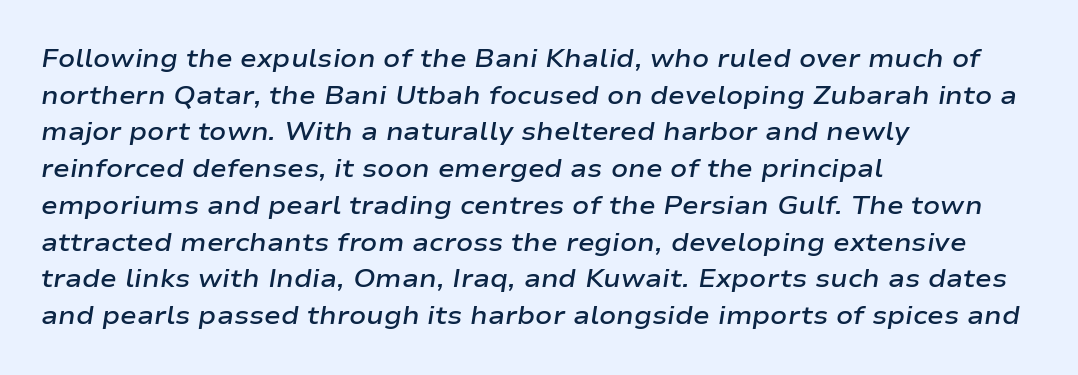
Is the block centered? No — it sits flush against the left margin. The rendering uses a moderate line-height, typical for paragraphs. The words here are not underlined. You could call the tracking neutral — neither tight nor loose. Weight check: semibold — heavier than regular, not quite bold. There's an unmistakable incline to the writing here.
